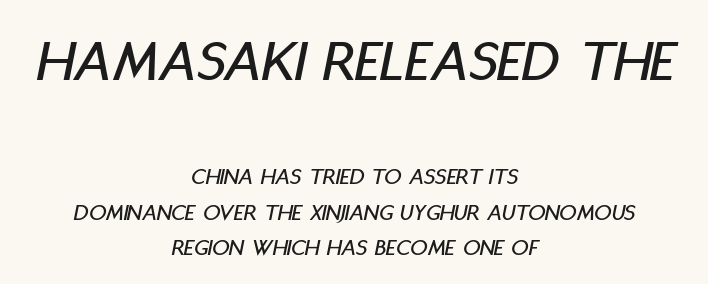
{"italic": "yes", "lean": "right", "slant_degrees": 11, "width": "condensed", "stroke_contrast": "low", "x_height": "large", "monospaced": "no", "underline": "no", "align": "center", "line_spacing": "normal", "line_spacing_ratio": 1.47, "letter_spacing": "normal", "letter_spacing_em": 0.0, "larger_block": "first", "size_ratio": 2.54, "glyph_px": 61}
